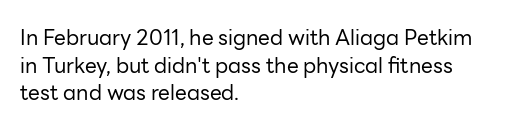
The image shows 21 px text type, upright; set left-aligned, normal line spacing (1.32x), normal letter spacing, not underlined.
